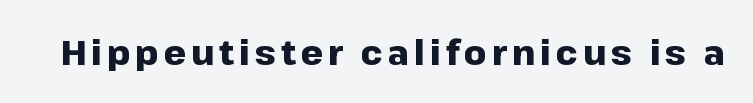
Q: Is the text bold? A: Yes.
Q: Is the text italic (slanted)? A: No, it is upright.
Q: Is the typeface a serif or a sans-serif typeface? A: Sans-serif.
Q: Is the text underlined? A: No.
Q: Width (condensed, normal, or wide)? A: Normal.
Q: Stroke contrast? A: Low.
Q: x-height? A: Medium.
Q: Monospaced? A: No.
